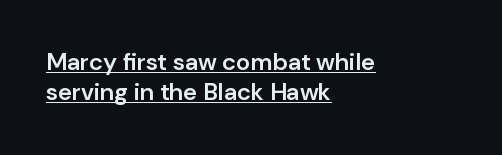
{"italic": "no", "bold": "semi", "underline": "yes", "align": "left", "line_spacing": "normal", "line_spacing_ratio": 1.26, "letter_spacing": "normal", "letter_spacing_em": 0.0, "glyph_px": 24}
